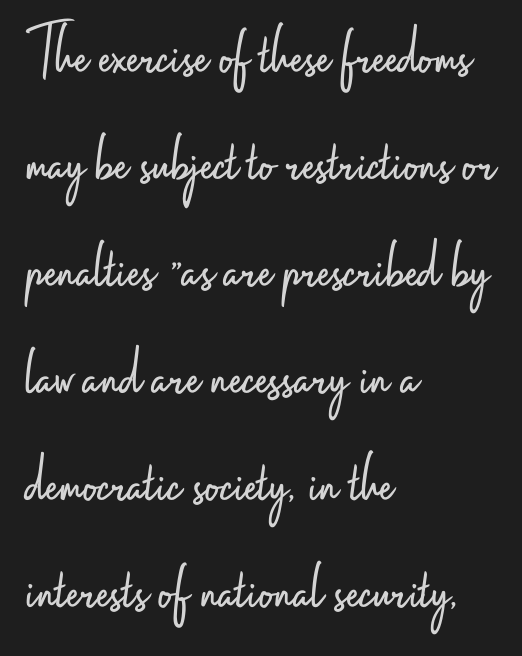
Q: Is the text bold? A: No.
Q: Is the text italic (slanted)? A: Yes.
Q: Is the typeface a serif or a sans-serif typeface? A: Sans-serif.
Q: Is the text underlined? A: No.
Q: How is the paragraph aligned? A: Left-aligned.
Q: Is the spacing between letters normal or unusually wide? A: Normal.
Q: Is the spacing between lines tight, normal or loose? A: Normal.
Q: Width (condensed, normal, or wide)? A: Condensed.
Q: Stroke contrast? A: Low.
Q: x-height? A: Small.
Q: Monospaced? A: No.
